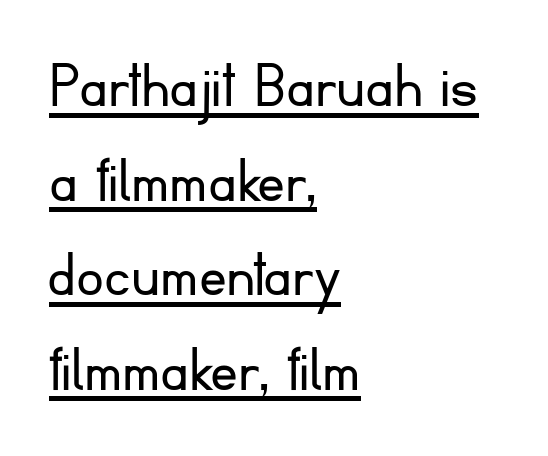
The image shows 69 px light sans-serif type, upright; set left-aligned, normal line spacing (1.37x), normal letter spacing, underlined; low stroke contrast and a small x-height.
